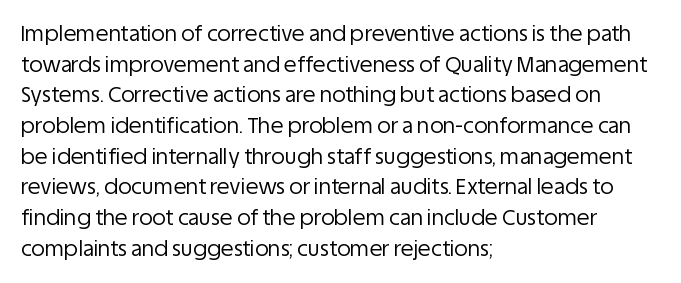
{"italic": "no", "bold": "no", "underline": "no", "align": "left", "line_spacing": "normal", "line_spacing_ratio": 1.46, "letter_spacing": "normal", "letter_spacing_em": 0.0, "glyph_px": 21}
